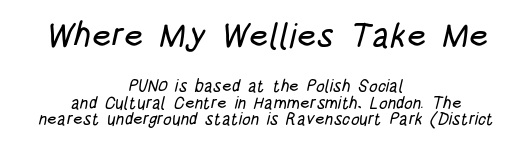
The leading is snug, giving the passage a crowded texture. Alignment: centered. Visually, the top section dominates because its glyphs are scaled up. Think of a printed novel: that variable character pitch is what you see here.
